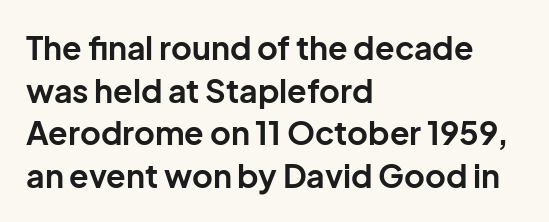
Q: Is the text bold? A: Yes.
Q: Is the text italic (slanted)? A: No, it is upright.
Q: Is the typeface a serif or a sans-serif typeface? A: Sans-serif.
Q: Is the text underlined? A: No.
Q: How is the paragraph aligned? A: Left-aligned.
Q: Is the spacing between letters normal or unusually wide? A: Normal.
Q: Is the spacing between lines tight, normal or loose? A: Normal.
Q: Width (condensed, normal, or wide)? A: Normal.
Q: Stroke contrast? A: Low.
Q: x-height? A: Medium.
Q: Monospaced? A: No.
